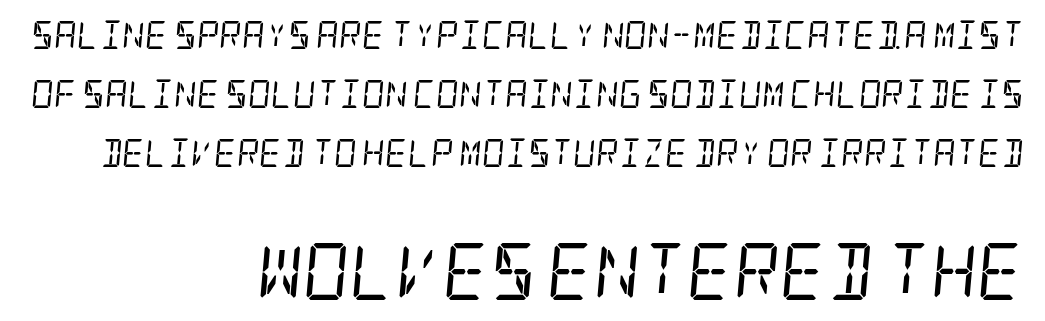
{"serif": "yes", "italic": "yes", "lean": "right", "slant_degrees": 5, "bold": "no", "weight": "regular", "width": "condensed", "stroke_contrast": "low", "x_height": "large", "underline": "no", "align": "right", "line_spacing": "loose", "line_spacing_ratio": 2.1, "letter_spacing": "normal", "letter_spacing_em": 0.0, "larger_block": "second", "size_ratio": 2.04, "glyph_px": 57}
